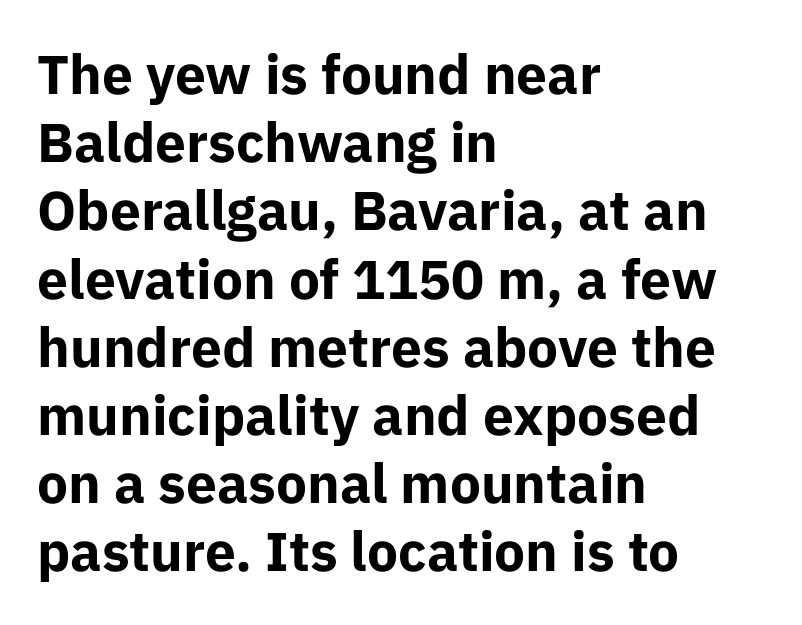
Descender tails drop into unmarked territory. Varying glyph widths throughout — classic text-font behaviour. The line texture is even and compact thanks to regular tracking. Pretty heavy lettering here — definitely bold. The lines in this sample share a left origin and differ only in where they stop.
